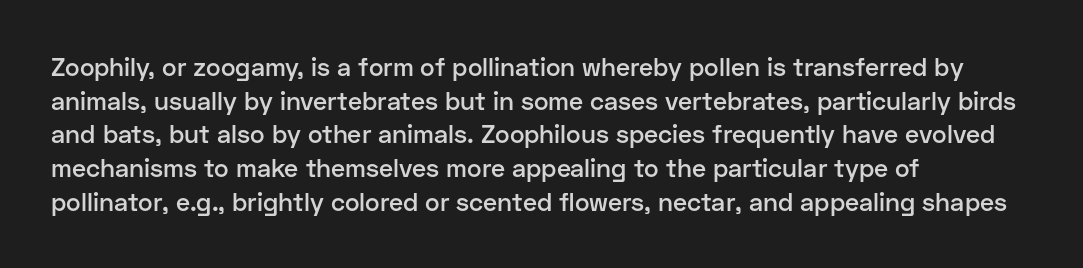
The image shows 25 px text type, upright; set left-aligned, normal line spacing (1.35x), normal letter spacing, not underlined.
